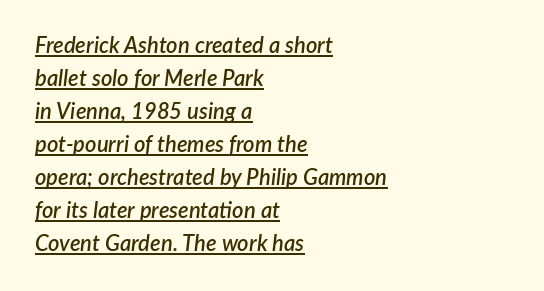
Horizontally, the lines are justified to the leading edge only. The letters sit at their default tracking, neither squeezed nor spread. A typesetter would call this leading conventional body-copy spacing. Beneath each row of characters lies a ruled line. Is the type bold? Partly — it's a semibold, heavier than regular but not fully bold.
